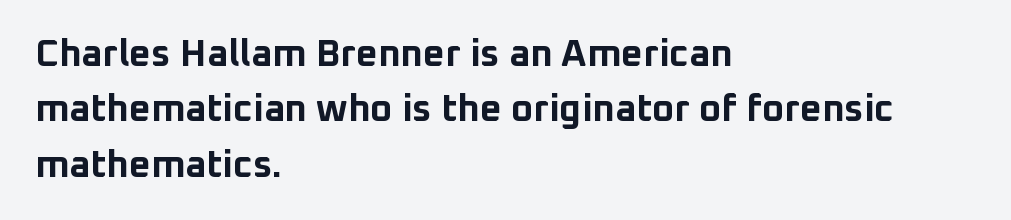
The image shows 38 px bold sans-serif type, upright; set left-aligned, normal line spacing (1.46x), normal letter spacing, not underlined; low stroke contrast and a medium x-height.
